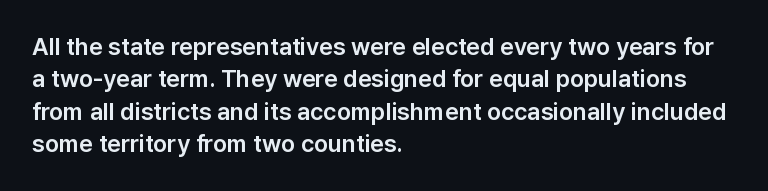
The image shows 24 px text type, upright; set left-aligned, normal line spacing (1.35x), normal letter spacing, not underlined.
